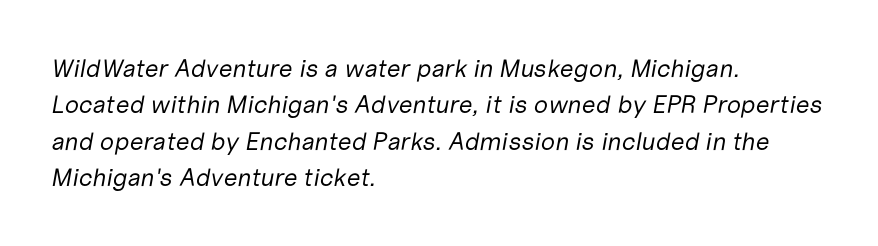
The image shows 25 px text type, italic (leaning right); set left-aligned, normal line spacing (1.46x), normal letter spacing, not underlined.
